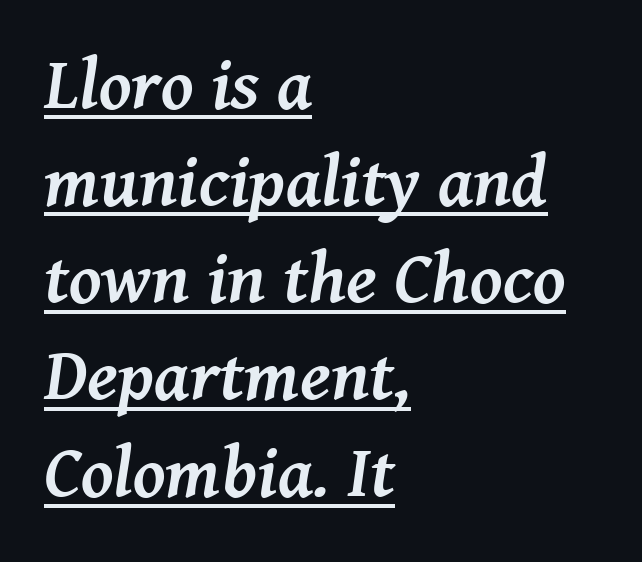
{"serif": "yes", "italic": "yes", "lean": "right", "slant_degrees": 8, "bold": "yes", "weight": "semibold", "width": "normal", "stroke_contrast": "medium", "x_height": "medium", "monospaced": "no", "underline": "yes", "align": "left", "line_spacing": "normal", "line_spacing_ratio": 1.33, "letter_spacing": "normal", "letter_spacing_em": 0.0, "glyph_px": 73}
